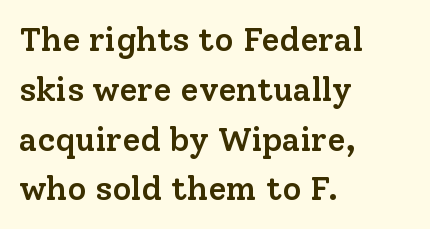
The strip under each line holds only bare page. In terms of letterform style, serifs are clearly present. A bit beefed up — I'd call it semibold rather than bold. Visually the block forms a straight wall on the left and a jagged coastline on the right. The letterforms sit shoulder to shoulder at normal distance. A typesetter would call this proportional, since set widths differ per character.
